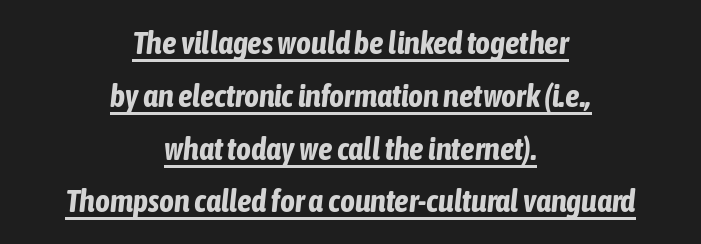
{"italic": "yes", "lean": "right", "slant_degrees": 6, "bold": "yes", "weight": "bold", "width": "condensed", "stroke_contrast": "low", "x_height": "medium", "monospaced": "no", "underline": "yes", "align": "center", "line_spacing": "normal", "line_spacing_ratio": 1.65, "letter_spacing": "normal", "letter_spacing_em": 0.0, "glyph_px": 32}
